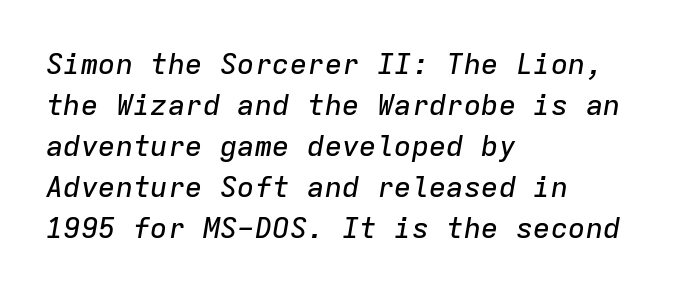
Students, note that the glyphs here touch the page at normal intervals. The glyphs look as if they've been sheared to an angle. Typeset ragged right — the left edge is the straight one. A clean baseline with only descenders dipping below it. What's the leading like? Ordinary, nothing unusual.
